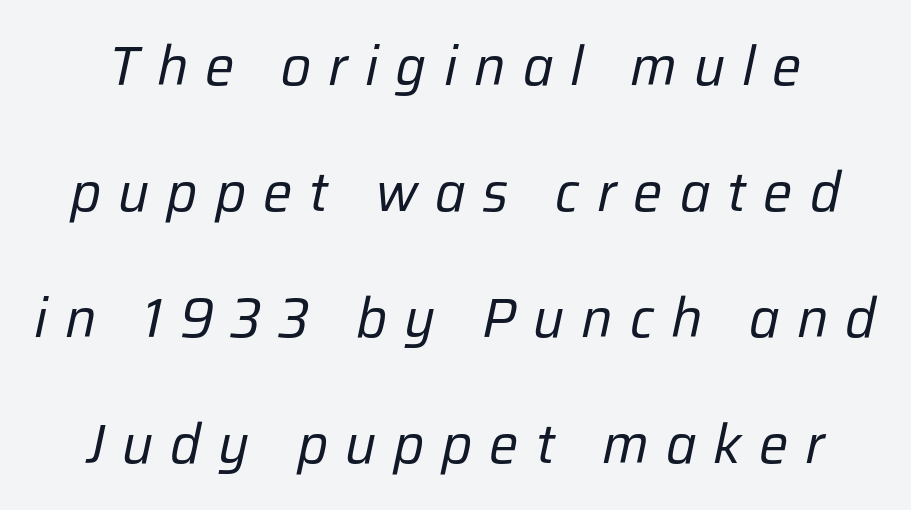
The foot of each line stays bare and open. Successive baselines arrive slowly, with a big drop between each. Yep, that's italic — everything's leaning. Weight: regular or lighter.
